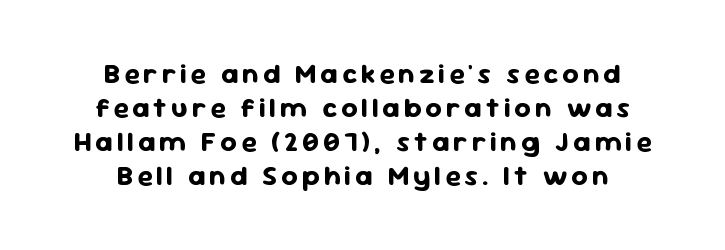
Q: Is the text bold? A: Yes.
Q: Is the text italic (slanted)? A: No, it is upright.
Q: Is the typeface a serif or a sans-serif typeface? A: Sans-serif.
Q: Is the text underlined? A: No.
Q: How is the paragraph aligned? A: Centered.
Q: Width (condensed, normal, or wide)? A: Normal.
Q: Stroke contrast? A: Low.
Q: x-height? A: Medium.
Q: Monospaced? A: No.
